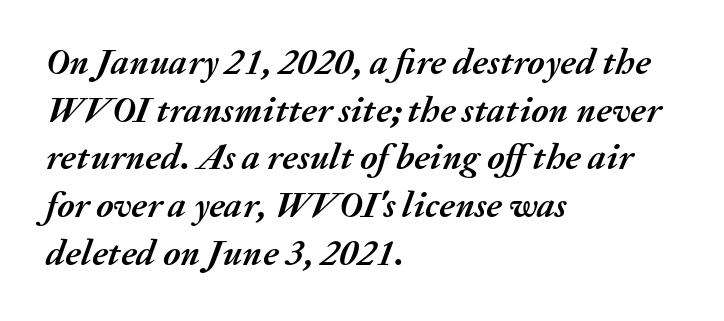
The image shows 37 px semibold type, italic (leaning right); set left-aligned, normal line spacing (1.29x), normal letter spacing, not underlined; medium stroke contrast and a medium x-height.
